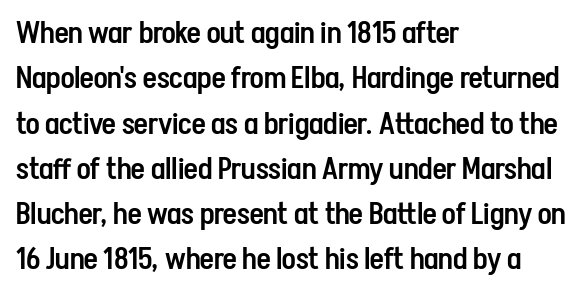
The image shows 30 px semibold, condensed sans-serif type, upright; set left-aligned, normal line spacing (1.51x), normal letter spacing, not underlined; low stroke contrast and a medium x-height.
